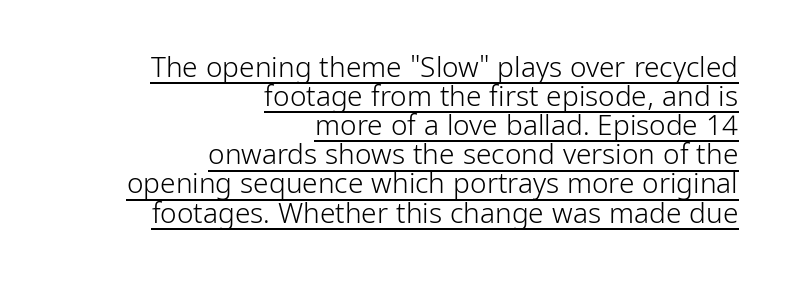
The image shows 28 px light, condensed sans-serif type, upright; set right-aligned, tight line spacing (1.04x), normal letter spacing, underlined; low stroke contrast and a medium x-height.
